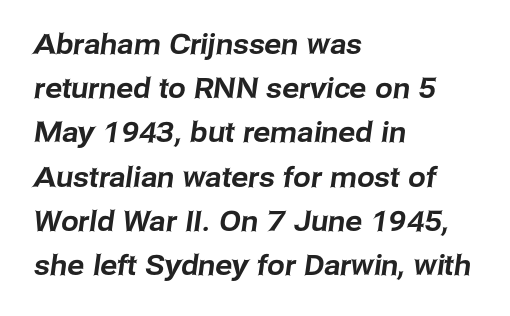
The image shows 28 px sans-serif type; set left-aligned, normal line spacing (1.58x), normal letter spacing, not underlined; low stroke contrast and a medium x-height.
